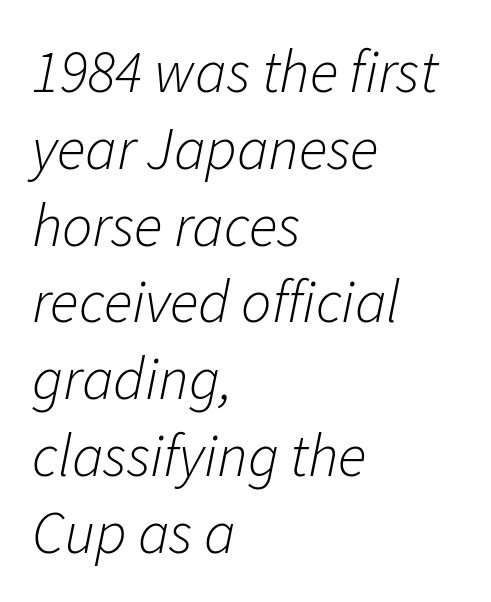
The image shows 60 px light type, italic (leaning right); set left-aligned, normal line spacing (1.28x), normal letter spacing, not underlined; low stroke contrast and a medium x-height.
